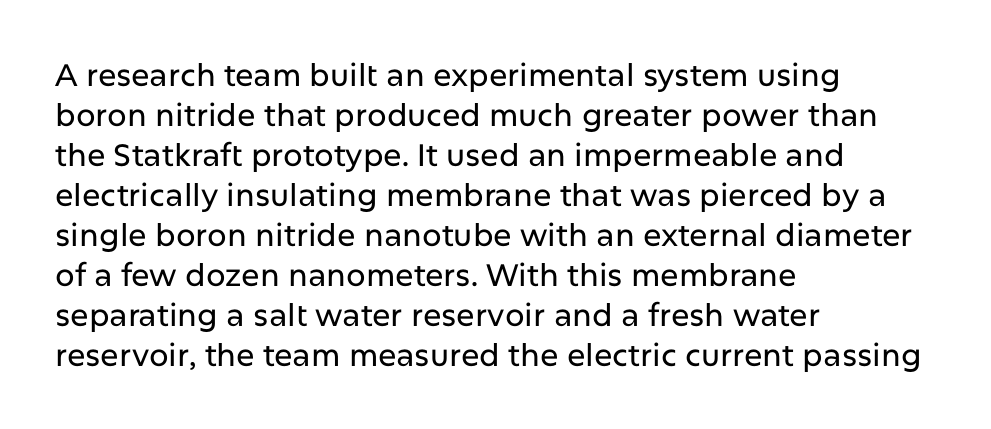
{"serif": "no", "italic": "no", "width": "normal", "stroke_contrast": "low", "x_height": "medium", "monospaced": "no", "underline": "no", "align": "left", "line_spacing": "normal", "line_spacing_ratio": 1.29, "letter_spacing": "normal", "letter_spacing_em": 0.0, "glyph_px": 31}
